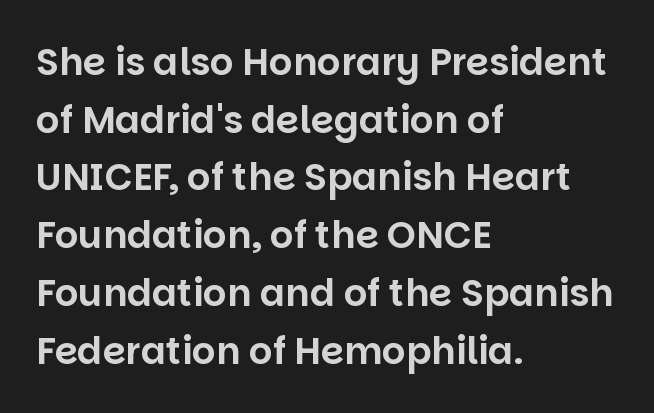
The image shows 37 px sans-serif type, upright; set left-aligned, normal line spacing (1.56x), normal letter spacing, not underlined; low stroke contrast and a large x-height.
